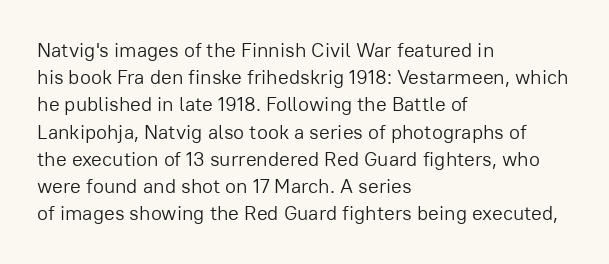
Q: Is the text bold? A: No.
Q: Is the text italic (slanted)? A: No, it is upright.
Q: Is the text underlined? A: No.
Q: How is the paragraph aligned? A: Left-aligned.
Q: Is the spacing between letters normal or unusually wide? A: Normal.
Q: Is the spacing between lines tight, normal or loose? A: Normal.
